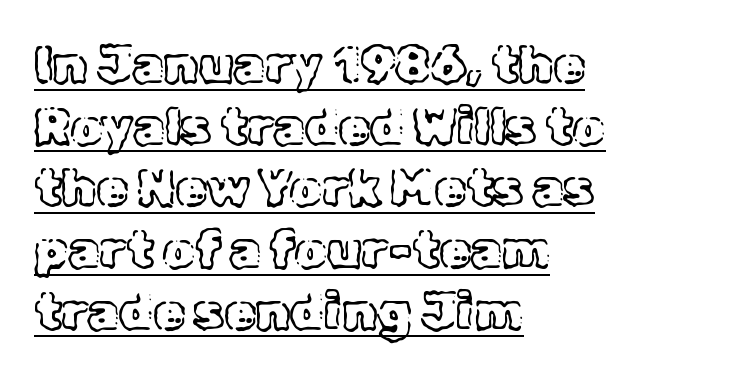
What stands out about the letter spacing? Nothing — it is the standard amount. The passage shown is typed in a proportional face where columns would drift. Quick note: underline on. Every stem runs plumb, perpendicular to the baseline.
